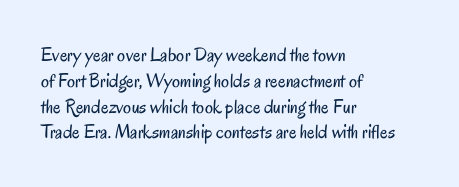
{"italic": "no", "bold": "no", "underline": "no", "align": "left", "line_spacing": "normal", "line_spacing_ratio": 1.29, "letter_spacing": "normal", "letter_spacing_em": 0.0, "glyph_px": 20}
